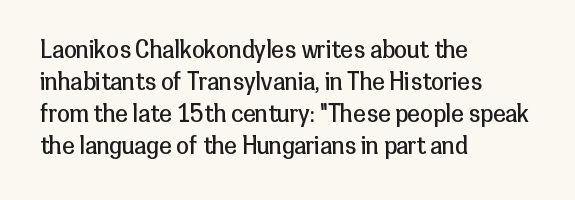
{"italic": "no", "bold": "no", "underline": "no", "align": "left", "line_spacing": "normal", "line_spacing_ratio": 1.39, "letter_spacing": "normal", "letter_spacing_em": 0.0, "glyph_px": 23}
